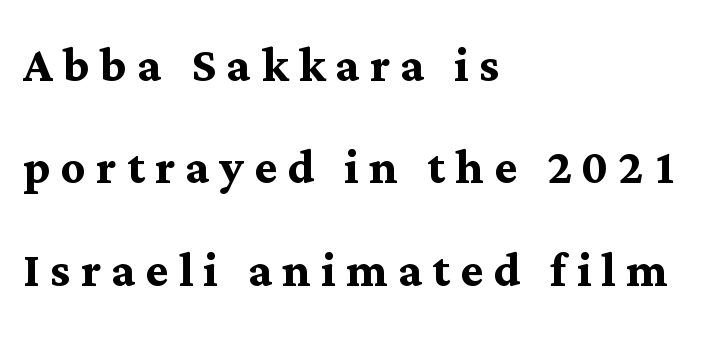
Q: Is the text bold? A: Yes.
Q: Is the text italic (slanted)? A: No, it is upright.
Q: Is the typeface a serif or a sans-serif typeface? A: Serif.
Q: Is the text underlined? A: No.
Q: How is the paragraph aligned? A: Left-aligned.
Q: Is the spacing between lines tight, normal or loose? A: Normal.
Q: Width (condensed, normal, or wide)? A: Normal.
Q: Stroke contrast? A: Medium.
Q: x-height? A: Medium.
Q: Monospaced? A: No.
